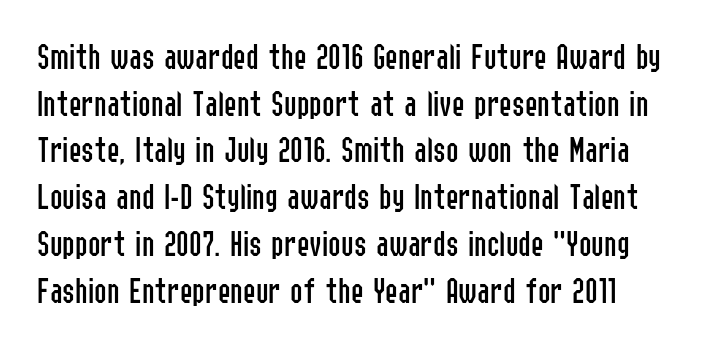
{"serif": "no", "italic": "no", "bold": "no", "weight": "regular", "width": "condensed", "stroke_contrast": "low", "x_height": "medium", "monospaced": "no", "underline": "no", "line_spacing_ratio": 1.23, "letter_spacing": "normal", "letter_spacing_em": 0.0, "glyph_px": 38}
